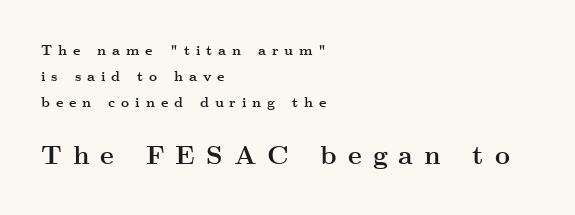
The image shows 26 px bold type, upright; set left-aligned, line spacing 1.84x, unusually wide letter spacing (+0.42 em), not underlined; the second (bottom) block is 1.86x larger.
